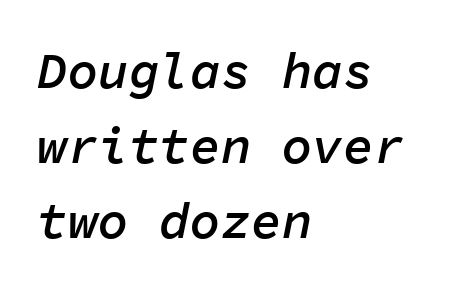
Leftover space on each line is placed entirely after the last word. Tracking value appears to be zero — textbook default spacing. The lettering tilts uniformly, giving the passage an italic look. Has an underline been added? It has not.
